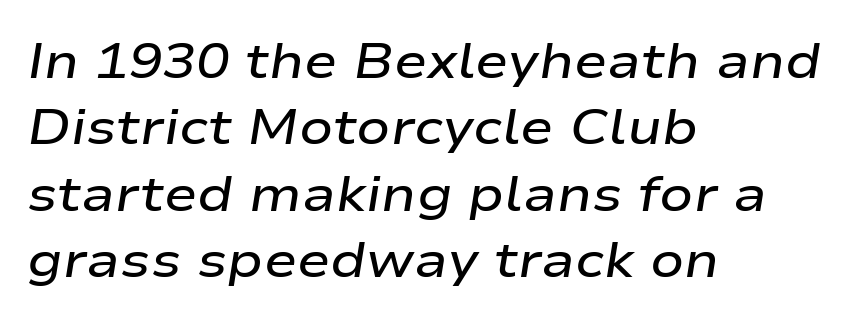
Caption: standard tracking, unaltered. The strokes are fattened partway — semibold, not bold. The designer left line spacing at the default. The rendering uses natural spacing where letterforms have individual widths. The paragraph has a hard left edge and a soft right edge.
